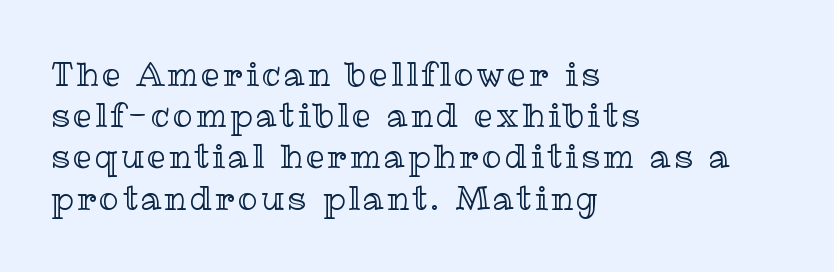
Q: Is the text italic (slanted)? A: No, it is upright.
Q: Is the text underlined? A: No.
Q: How is the paragraph aligned? A: Left-aligned.
Q: Is the spacing between lines tight, normal or loose? A: Normal.
Q: Width (condensed, normal, or wide)? A: Normal.
Q: x-height? A: Medium.
Q: Monospaced? A: No.
